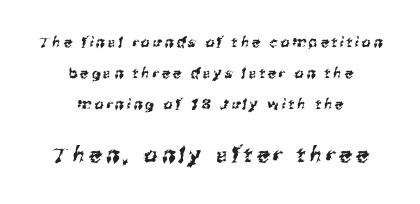
The image shows 21 px text type; set centered, loose line spacing (2.21x), unusually wide letter spacing (+0.21 em), not underlined; the second (bottom) block is 1.5x larger.
